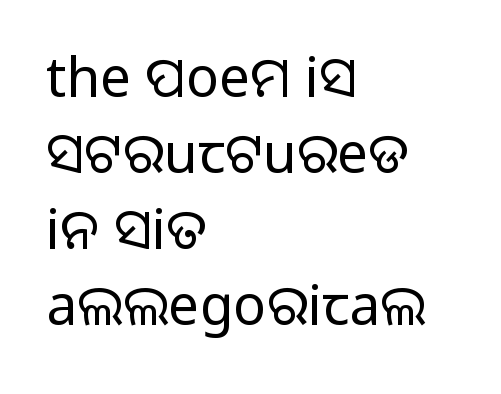
{"serif": "no", "italic": "no", "width": "normal", "stroke_contrast": "medium", "monospaced": "no", "underline": "no", "align": "left", "line_spacing": "normal", "line_spacing_ratio": 1.38, "letter_spacing": "normal", "letter_spacing_em": 0.0, "glyph_px": 55}
